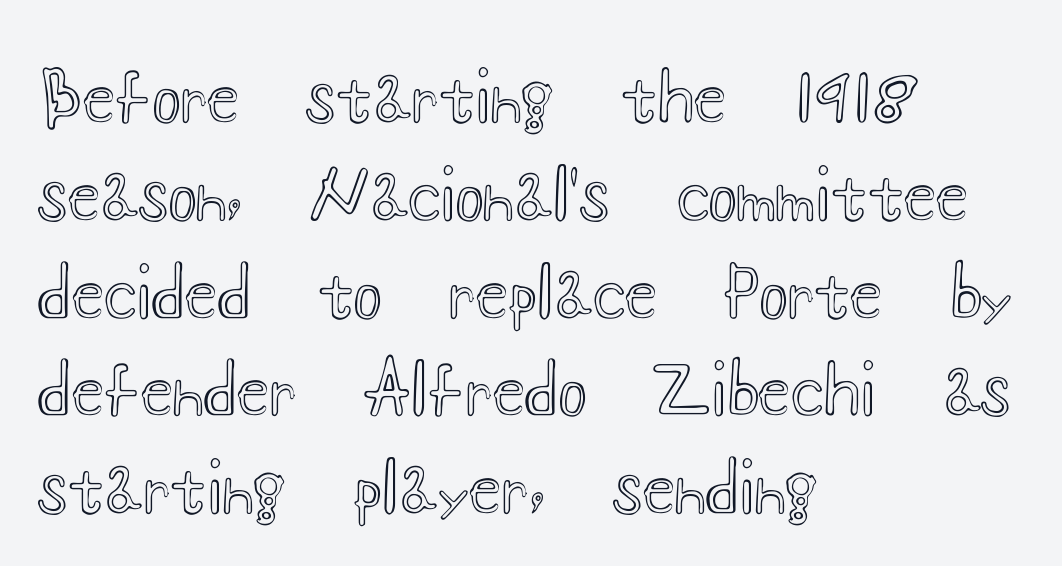
{"italic": "no", "width": "wide", "x_height": "small", "monospaced": "no", "underline": "no", "align": "left", "line_spacing": "normal", "line_spacing_ratio": 1.46, "letter_spacing": "normal", "letter_spacing_em": 0.0, "glyph_px": 67}
